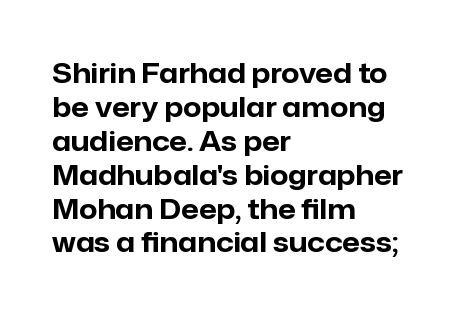
The image shows 28 px bold sans-serif type, upright; set left-aligned, line spacing 1.21x, normal letter spacing, not underlined; low stroke contrast and a medium x-height.
